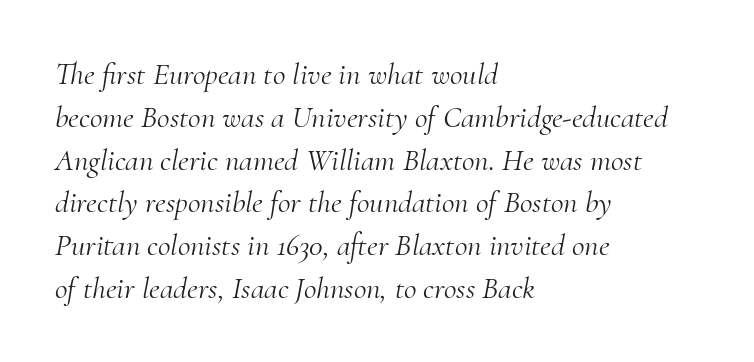
Q: Is the text bold? A: No.
Q: Is the text italic (slanted)? A: Yes, it leans right by about 10 degrees.
Q: Is the typeface a serif or a sans-serif typeface? A: Serif.
Q: Is the text underlined? A: No.
Q: How is the paragraph aligned? A: Left-aligned.
Q: Is the spacing between letters normal or unusually wide? A: Normal.
Q: Is the spacing between lines tight, normal or loose? A: Normal.
Q: Width (condensed, normal, or wide)? A: Normal.
Q: Stroke contrast? A: Medium.
Q: x-height? A: Small.
Q: Monospaced? A: No.
